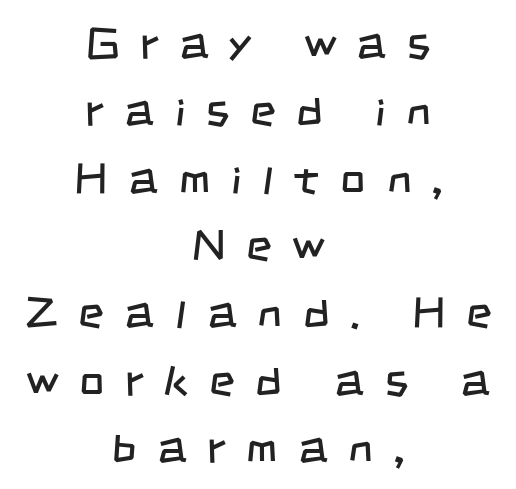
{"serif": "no", "bold": "no", "weight": "regular", "width": "condensed", "stroke_contrast": "low", "x_height": "large", "monospaced": "no", "underline": "no", "align": "center", "line_spacing": "normal", "line_spacing_ratio": 1.53, "letter_spacing": "wide", "letter_spacing_em": 0.47, "glyph_px": 44}
